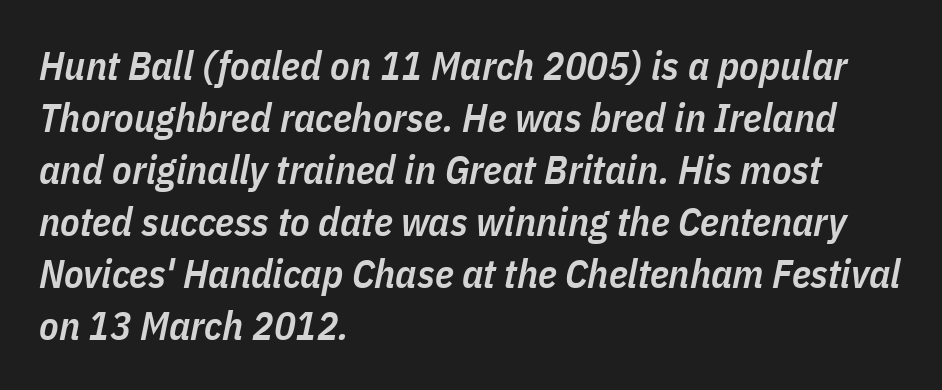
Horizontal alignment here is leftward, the default for most running prose. These lines are rendered in a variable-pitch font. The space beneath each line is pristine and unruled. The strokes are fattened partway — semibold, not bold. Looking at the ascenders, they clearly lean. How would I describe the line gaps? Plain and ordinary.
